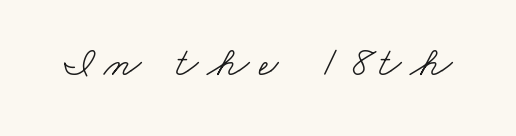
Note the varied advance widths — an 'i' is clearly narrower than an 'm'. The strip under each line holds only bare page. Each word looks stretched out because of the extra space between its letters. Little horizontal feet cap the strokes, marking this as serif type. Stems and bowls with no extra thickness — not bold.
